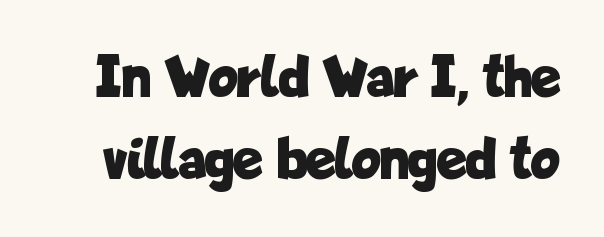
No word sits above an underline. Type style note: lacks serifs. The face used here is proportionally spaced, like ordinary book or web type. Words appear dense and cohesive because spacing is normal.
